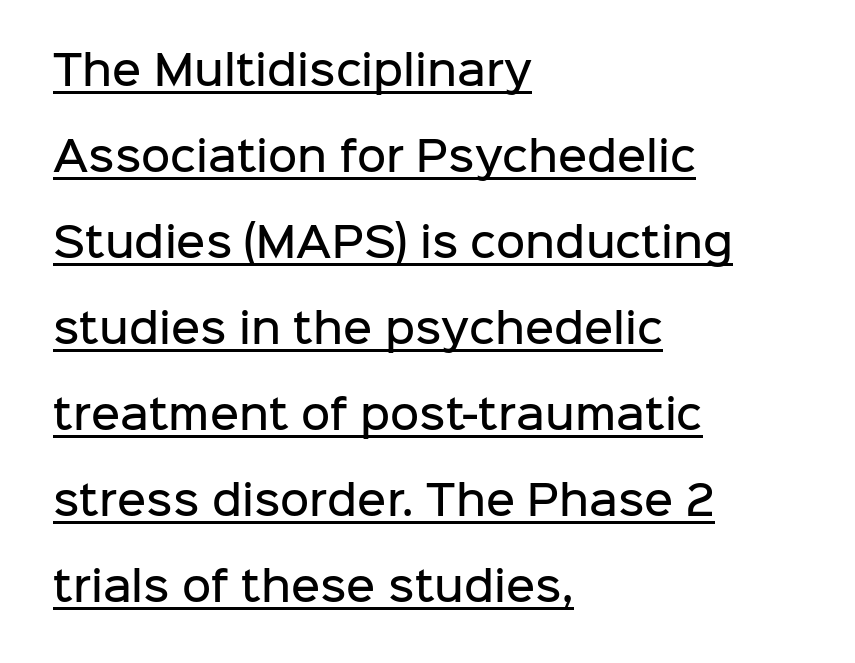
The image shows 40 px semibold sans-serif type, upright; set left-aligned, loose line spacing (2.15x), normal letter spacing, underlined; low stroke contrast and a medium x-height.
